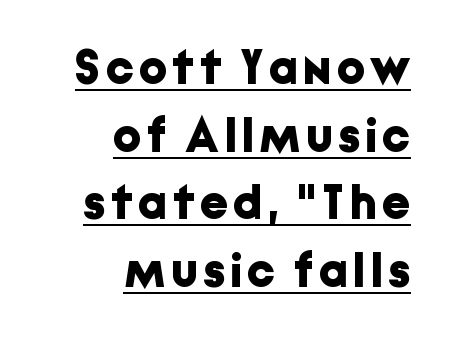
{"serif": "no", "italic": "no", "bold": "yes", "weight": "bold", "width": "normal", "stroke_contrast": "low", "x_height": "medium", "monospaced": "no", "underline": "yes", "align": "right", "line_spacing": "normal", "line_spacing_ratio": 1.38, "glyph_px": 49}
